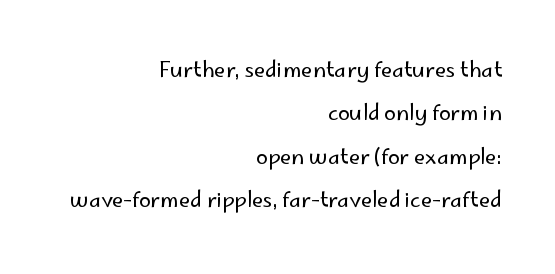
Q: Is the text bold? A: No.
Q: Is the text italic (slanted)? A: No, it is upright.
Q: Is the text underlined? A: No.
Q: How is the paragraph aligned? A: Right-aligned.
Q: Is the spacing between letters normal or unusually wide? A: Normal.
Q: Is the spacing between lines tight, normal or loose? A: Loose.
